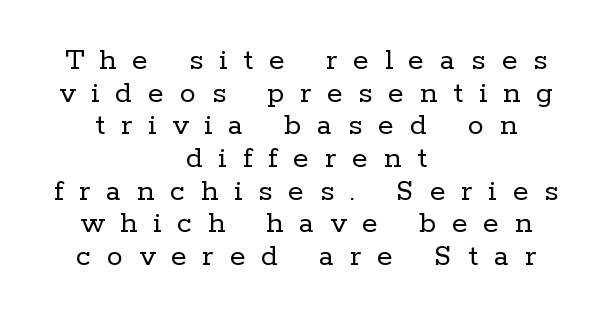
The image shows 32 px regular-weight serif type, upright; set centered, tight line spacing (1.02x), unusually wide letter spacing (+0.5 em), not underlined; low stroke contrast and a medium x-height.
